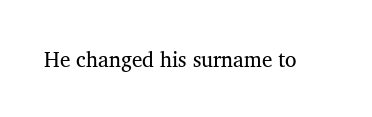
The passage shown is not underscored anywhere. The font's upright variant was chosen for this text. Stems here are at most as thick as an everyday book face. Observe the ordinary spacing: letters are neighbours, not strangers.
